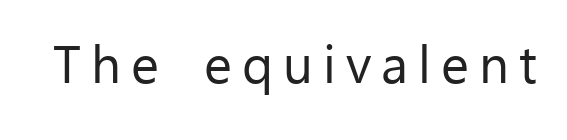
The image shows 53 px regular-weight sans-serif type, upright; set not underlined; low stroke contrast and a medium x-height.
